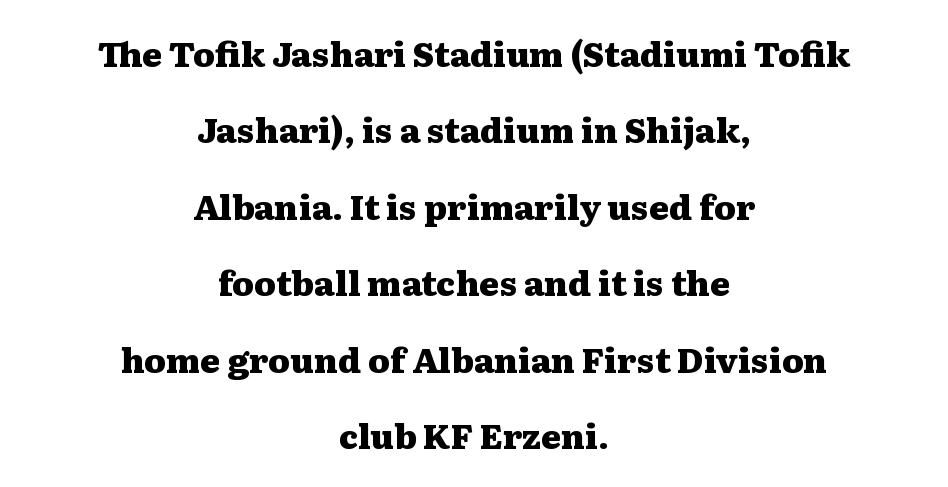
Q: Is the text bold? A: Yes.
Q: Is the text italic (slanted)? A: No, it is upright.
Q: Is the typeface a serif or a sans-serif typeface? A: Serif.
Q: Is the text underlined? A: No.
Q: How is the paragraph aligned? A: Centered.
Q: Is the spacing between letters normal or unusually wide? A: Normal.
Q: Is the spacing between lines tight, normal or loose? A: Loose.
Q: Width (condensed, normal, or wide)? A: Wide.
Q: Stroke contrast? A: Medium.
Q: x-height? A: Medium.
Q: Monospaced? A: No.
